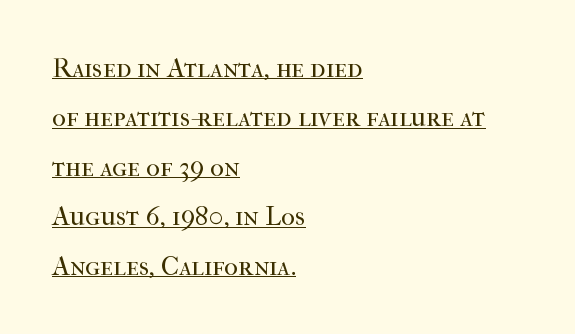
Q: Is the text bold? A: No.
Q: Is the text italic (slanted)? A: No, it is upright.
Q: Is the text underlined? A: Yes.
Q: How is the paragraph aligned? A: Left-aligned.
Q: Is the spacing between letters normal or unusually wide? A: Normal.
